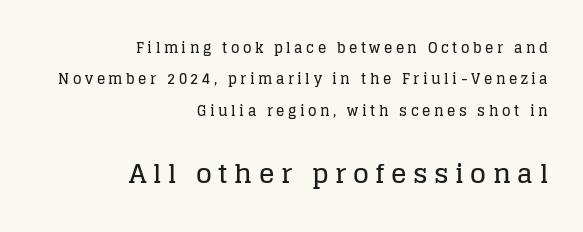
{"italic": "no", "underline": "no", "align": "right", "line_spacing": "loose", "line_spacing_ratio": 2.24, "letter_spacing": "wide", "letter_spacing_em": 0.25, "larger_block": "second", "size_ratio": 1.86, "glyph_px": 26}
